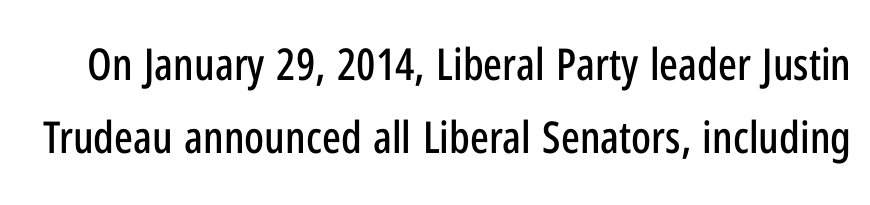
Q: Is the text italic (slanted)? A: No, it is upright.
Q: Is the typeface a serif or a sans-serif typeface? A: Sans-serif.
Q: Is the text underlined? A: No.
Q: Is the spacing between letters normal or unusually wide? A: Normal.
Q: Is the spacing between lines tight, normal or loose? A: Normal.
Q: Width (condensed, normal, or wide)? A: Condensed.
Q: Stroke contrast? A: Low.
Q: x-height? A: Medium.
Q: Monospaced? A: No.
